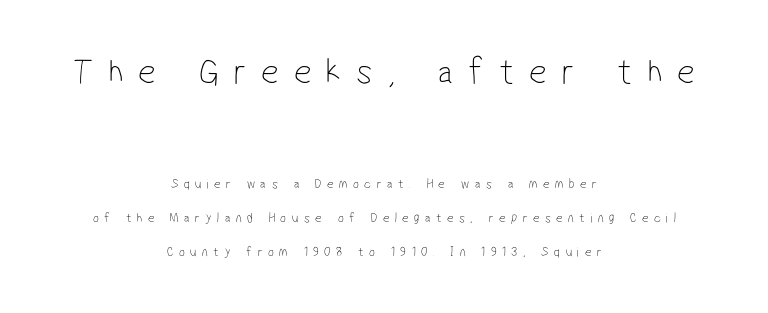
Q: Is the text bold? A: No.
Q: Is the typeface a serif or a sans-serif typeface? A: Sans-serif.
Q: Is the text underlined? A: No.
Q: How is the paragraph aligned? A: Centered.
Q: Is the spacing between letters normal or unusually wide? A: Unusually wide.
Q: Is the spacing between lines tight, normal or loose? A: Loose.
Q: Which block of text is set in a larger size, the first (top) or the second (bottom)? A: The first (top) one.
Q: Width (condensed, normal, or wide)? A: Condensed.
Q: Stroke contrast? A: Low.
Q: x-height? A: Medium.
Q: Monospaced? A: No.
